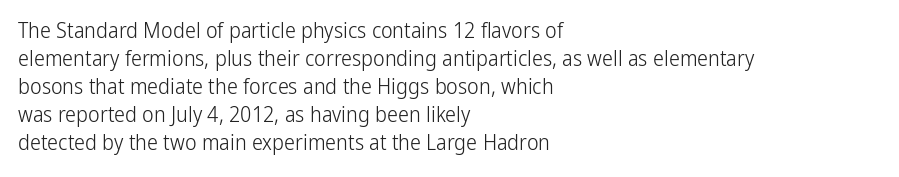
Q: Is the text bold? A: No.
Q: Is the text italic (slanted)? A: No, it is upright.
Q: Is the text underlined? A: No.
Q: How is the paragraph aligned? A: Left-aligned.
Q: Is the spacing between letters normal or unusually wide? A: Normal.
Q: Is the spacing between lines tight, normal or loose? A: Normal.
